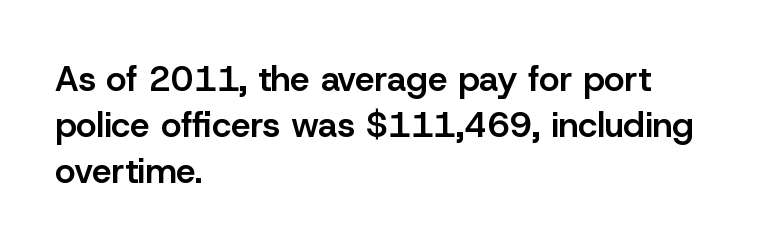
Vertical strokes here are truly vertical. Vertical spacing — default. The glyphs in this specimen are sans serif. The letterforms sit shoulder to shoulder at normal distance.
